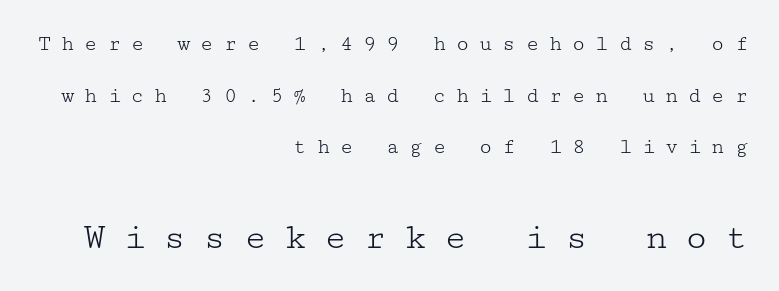
{"serif": "yes", "italic": "no", "bold": "no", "weight": "light", "width": "wide", "stroke_contrast": "low", "x_height": "medium", "underline": "no", "align": "right", "line_spacing": "loose", "line_spacing_ratio": 2.35, "letter_spacing": "wide", "letter_spacing_em": 0.45, "larger_block": "second", "size_ratio": 1.73, "glyph_px": 38}
